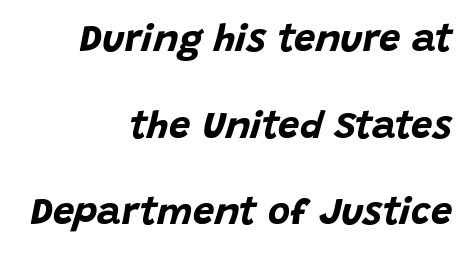
{"italic": "yes", "lean": "right", "slant_degrees": 15, "bold": "yes", "weight": "bold", "width": "normal", "stroke_contrast": "low", "x_height": "large", "monospaced": "no", "underline": "no", "align": "right", "line_spacing": "loose", "line_spacing_ratio": 2.28, "letter_spacing": "normal", "letter_spacing_em": 0.0, "glyph_px": 38}
